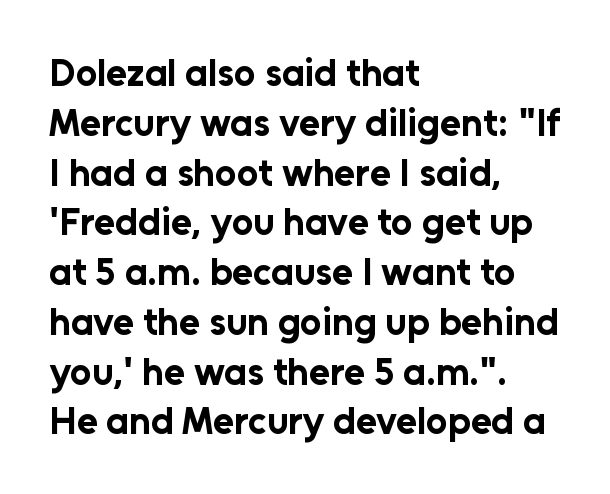
The designer left line spacing at the default. Compared with typical body copy, the letter spacing here is the same. Notice how the passage keeps a crisp vertical edge on the left only. Typesetter's note: full bold, strokes at maximum text heaviness. These lines are rendered in a variable-pitch font. The font's upright variant was chosen for this text.
